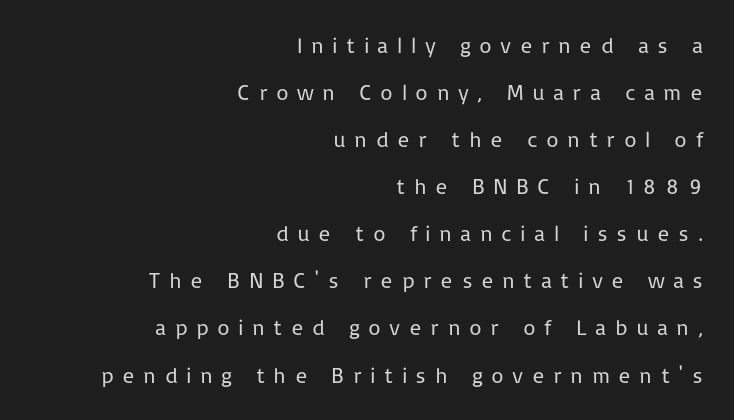
The image shows 22 px text type, upright; set right-aligned, loose line spacing (2.14x), unusually wide letter spacing (+0.38 em), not underlined.
